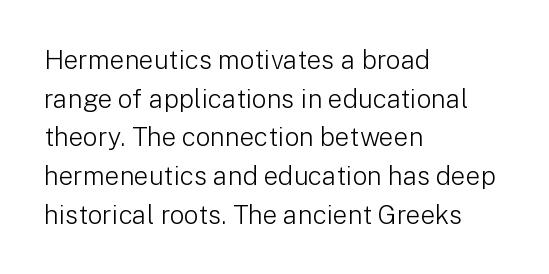
The image shows 26 px text type, upright; set left-aligned, normal line spacing (1.49x), normal letter spacing, not underlined.
